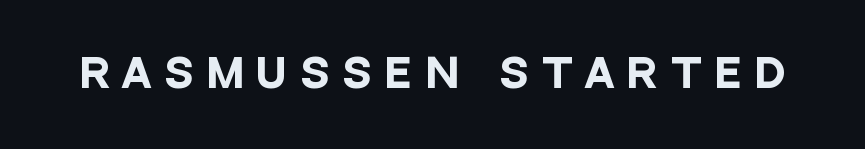
{"serif": "no", "italic": "no", "bold": "yes", "weight": "heavy", "width": "condensed", "stroke_contrast": "low", "x_height": "large", "monospaced": "no", "underline": "no", "letter_spacing": "wide", "letter_spacing_em": 0.37, "glyph_px": 39}
